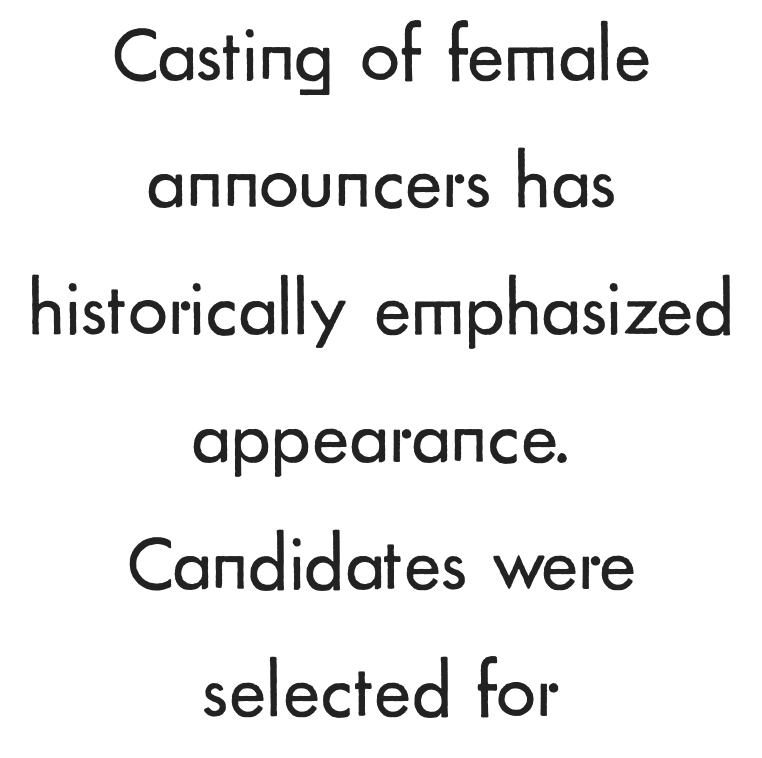
The image shows 79 px regular-weight sans-serif type, upright; set centered, normal line spacing (1.61x), normal letter spacing, not underlined; low stroke contrast and a small x-height.
